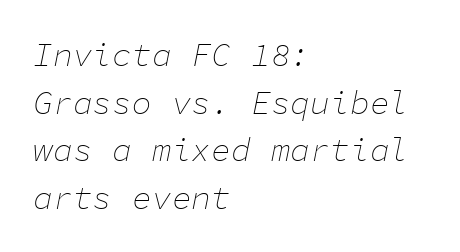
The weight would be labelled regular, book, light, or lighter still. In terms of posture, this sample is oblique. Do the characters align in a grid? Yes, the font is monospaced. Quick note: underline off. The rendering uses a moderate line-height, typical for paragraphs.
